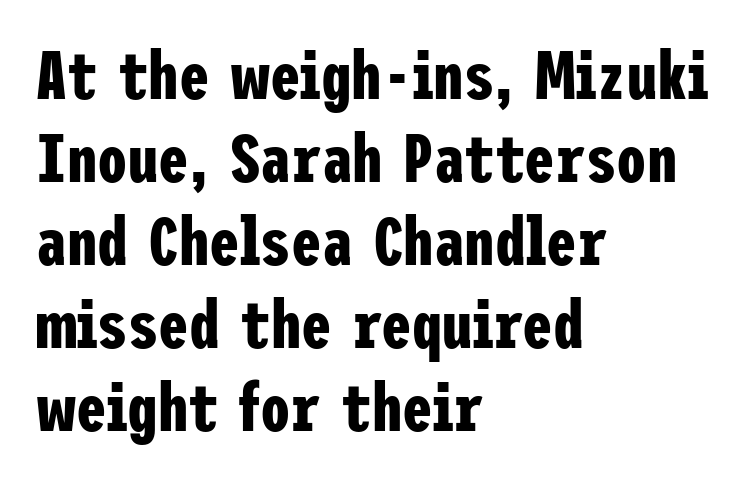
Thick stems and heavy bowls — unmistakably bold. When letters stand straight like this, we call the style roman or upright. Check under the words: just untouched page. Each word holds together tightly as a unit, with standard inter-letter gaps. The paragraph has a hard left edge and a soft right edge.
